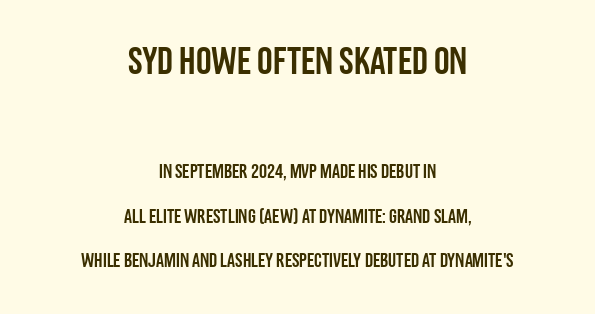
The image shows 39 px condensed sans-serif type, upright; set centered, loose line spacing (2.23x), normal letter spacing, not underlined; the first (top) block is 1.95x larger; low stroke contrast and a large x-height.
